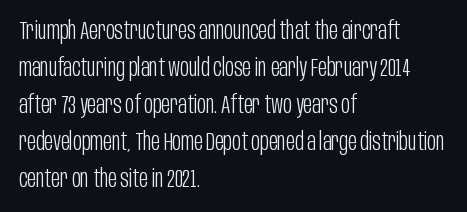
The image shows 24 px text type, upright; set left-aligned, normal line spacing (1.54x), normal letter spacing, not underlined.
